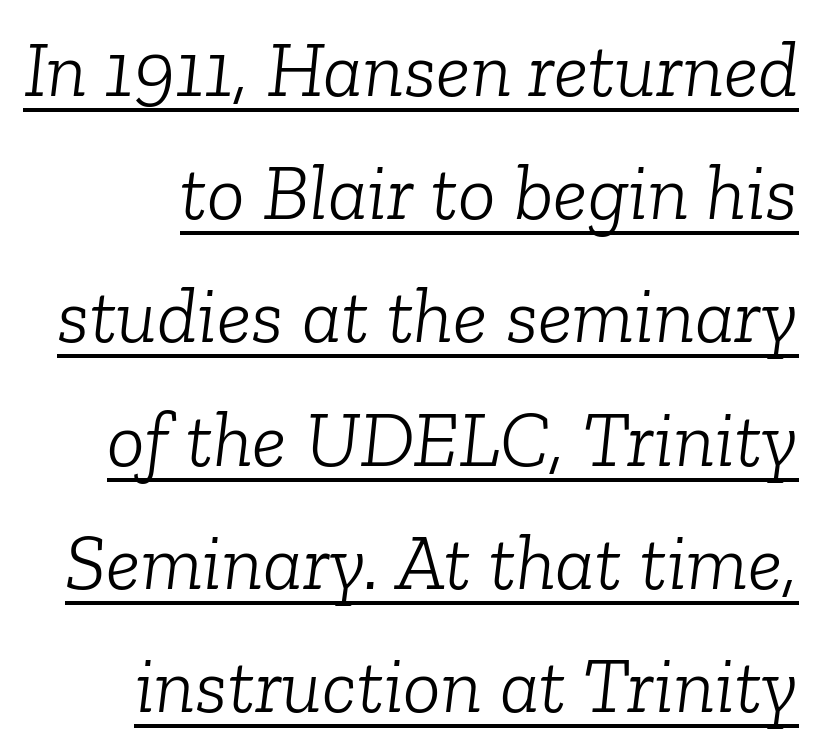
{"serif": "yes", "italic": "yes", "lean": "right", "slant_degrees": 6, "bold": "no", "weight": "light", "width": "normal", "stroke_contrast": "low", "x_height": "medium", "monospaced": "no", "underline": "yes", "line_spacing": "normal", "line_spacing_ratio": 1.56, "letter_spacing": "normal", "letter_spacing_em": 0.0, "glyph_px": 79}
